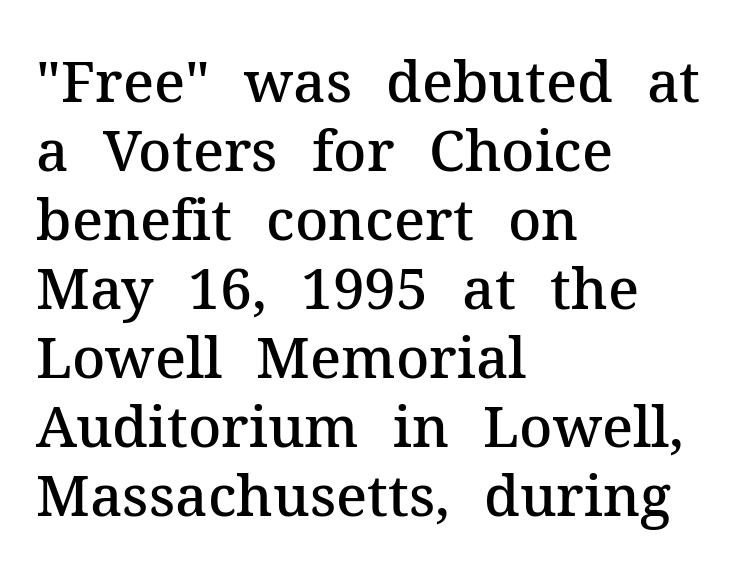
Q: Is the text bold? A: Semi-bold.
Q: Is the text italic (slanted)? A: No, it is upright.
Q: Is the typeface a serif or a sans-serif typeface? A: Serif.
Q: Is the text underlined? A: No.
Q: How is the paragraph aligned? A: Left-aligned.
Q: Is the spacing between letters normal or unusually wide? A: Normal.
Q: Width (condensed, normal, or wide)? A: Normal.
Q: Stroke contrast? A: Medium.
Q: x-height? A: Medium.
Q: Monospaced? A: No.
